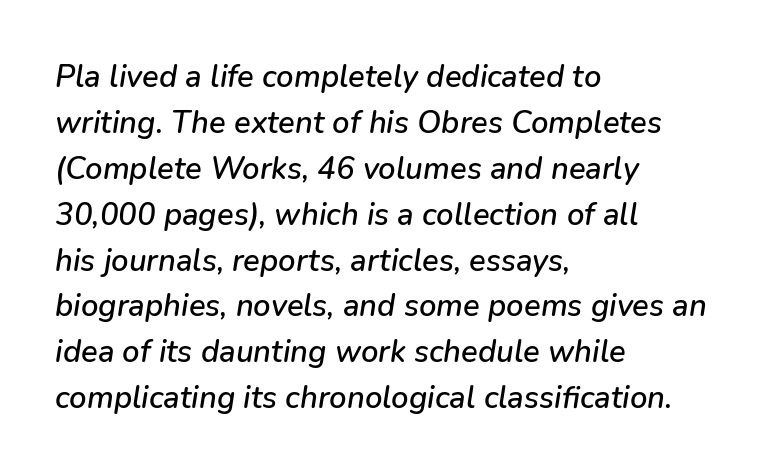
Compared with ordinary roman type, these characters are visibly tilted. Here the glyphs are tracked normally, forming tight word shapes. The letters advance in unequal steps, a hallmark of proportional type. The foot of each line stays bare and open. Baseline-to-baseline distance is the conventional proportion of letter height.
